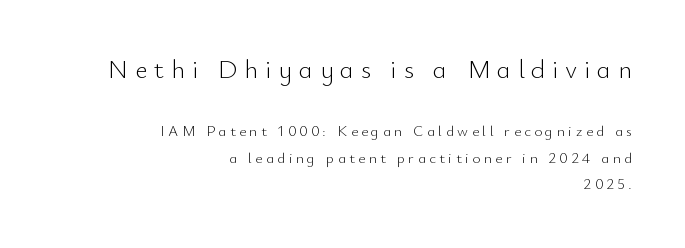
The image shows 27 px text type, upright; set right-aligned, line spacing 1.77x, unusually wide letter spacing (+0.24 em), not underlined; the first (top) block is 1.8x larger.
